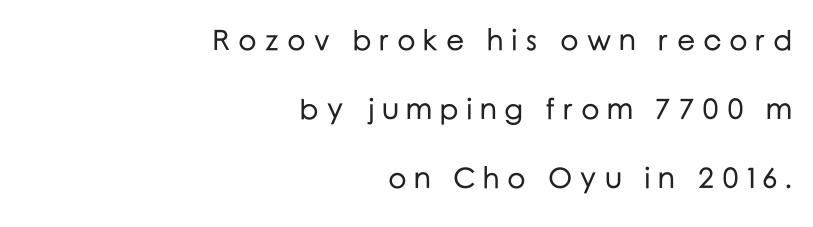
Q: Is the text italic (slanted)? A: No, it is upright.
Q: Is the typeface a serif or a sans-serif typeface? A: Sans-serif.
Q: Is the text underlined? A: No.
Q: How is the paragraph aligned? A: Right-aligned.
Q: Is the spacing between letters normal or unusually wide? A: Unusually wide.
Q: Is the spacing between lines tight, normal or loose? A: Loose.
Q: Width (condensed, normal, or wide)? A: Normal.
Q: Stroke contrast? A: Low.
Q: x-height? A: Medium.
Q: Monospaced? A: No.
